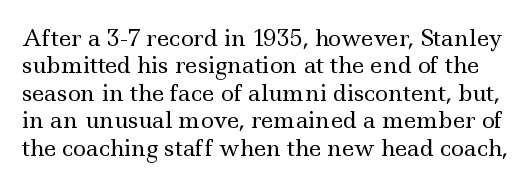
The image shows 22 px text type, upright; set normal line spacing (1.25x), normal letter spacing, not underlined.
